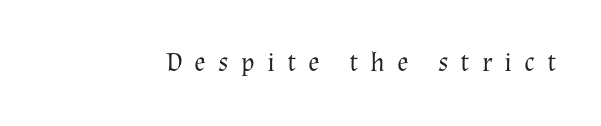
Unlike italic type, these characters show no tilt at all. A bare baseline throughout the passage. Heft: none added — not bold. Between one letter and the next there's a generous, obvious gap.
